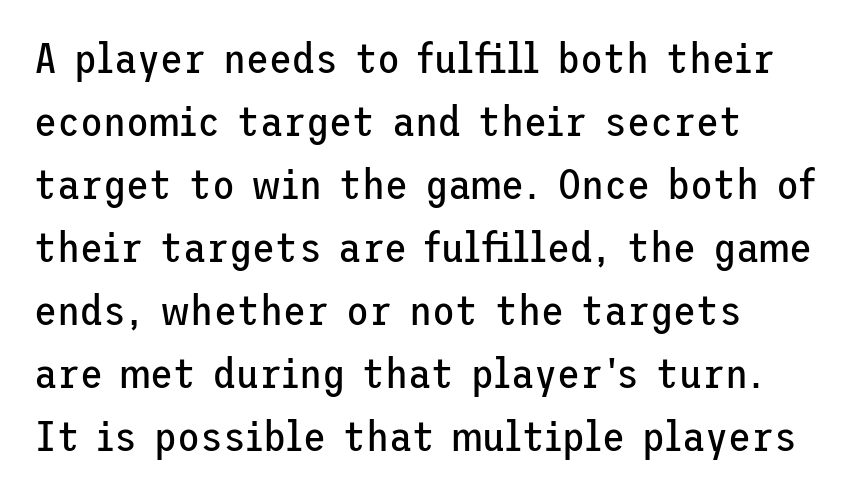
Q: Is the text bold? A: No.
Q: Is the text italic (slanted)? A: No, it is upright.
Q: Is the typeface a serif or a sans-serif typeface? A: Sans-serif.
Q: Is the text underlined? A: No.
Q: How is the paragraph aligned? A: Left-aligned.
Q: Is the spacing between letters normal or unusually wide? A: Normal.
Q: Is the spacing between lines tight, normal or loose? A: Normal.
Q: Width (condensed, normal, or wide)? A: Normal.
Q: Stroke contrast? A: Low.
Q: x-height? A: Medium.
